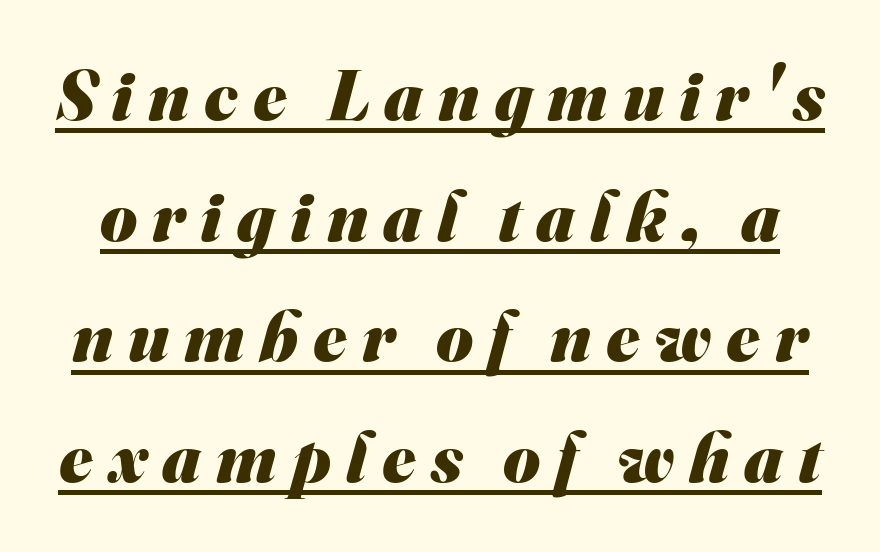
{"serif": "no", "bold": "yes", "weight": "heavy", "width": "normal", "stroke_contrast": "medium", "x_height": "small", "monospaced": "no", "underline": "yes", "line_spacing": "normal", "line_spacing_ratio": 1.7, "letter_spacing": "wide", "letter_spacing_em": 0.21, "glyph_px": 71}
